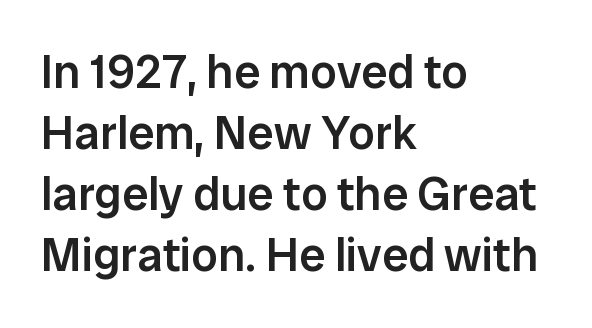
The image shows 47 px semibold sans-serif type, upright; set left-aligned, normal line spacing (1.3x), normal letter spacing, not underlined; low stroke contrast and a medium x-height.
